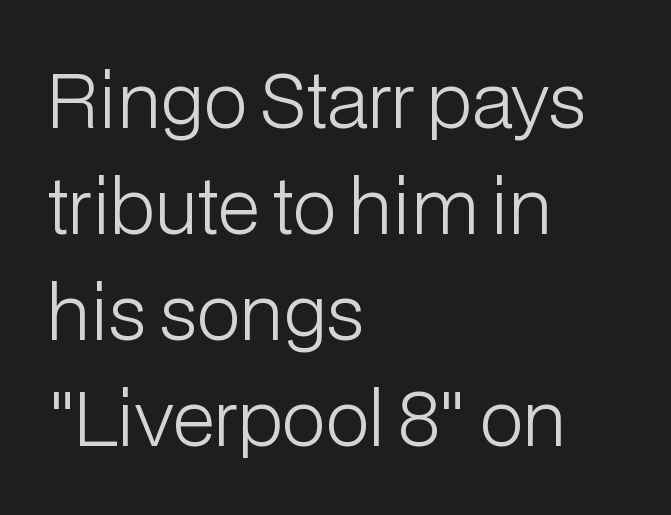
The image shows 73 px light sans-serif type, upright; set left-aligned, normal line spacing (1.45x), normal letter spacing, not underlined; low stroke contrast and a medium x-height.
